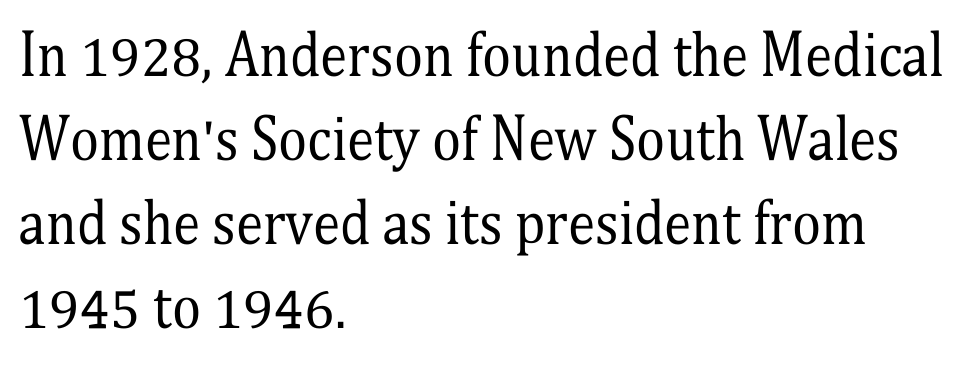
This rendering employs a face with finishing strokes, i.e., a serif. Each letter keeps its own natural width here, so spacing adapts to shape. Tall strokes in this sample are plumb rather than angled. The glyphs are unaccompanied by any horizontal stroke below them.
